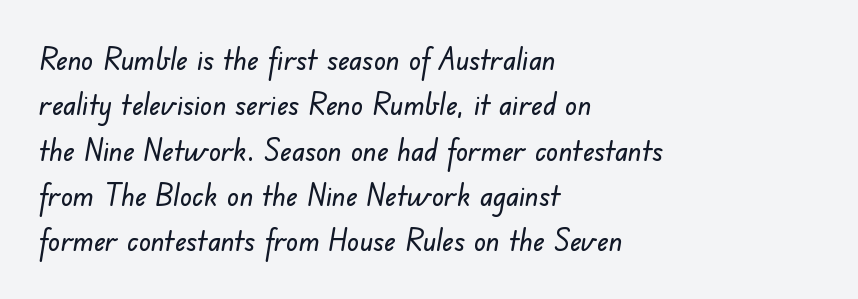
{"serif": "no", "width": "normal", "stroke_contrast": "low", "x_height": "small", "monospaced": "no", "underline": "no", "align": "left", "line_spacing": "normal", "line_spacing_ratio": 1.51, "letter_spacing": "normal", "letter_spacing_em": 0.0, "glyph_px": 30}
